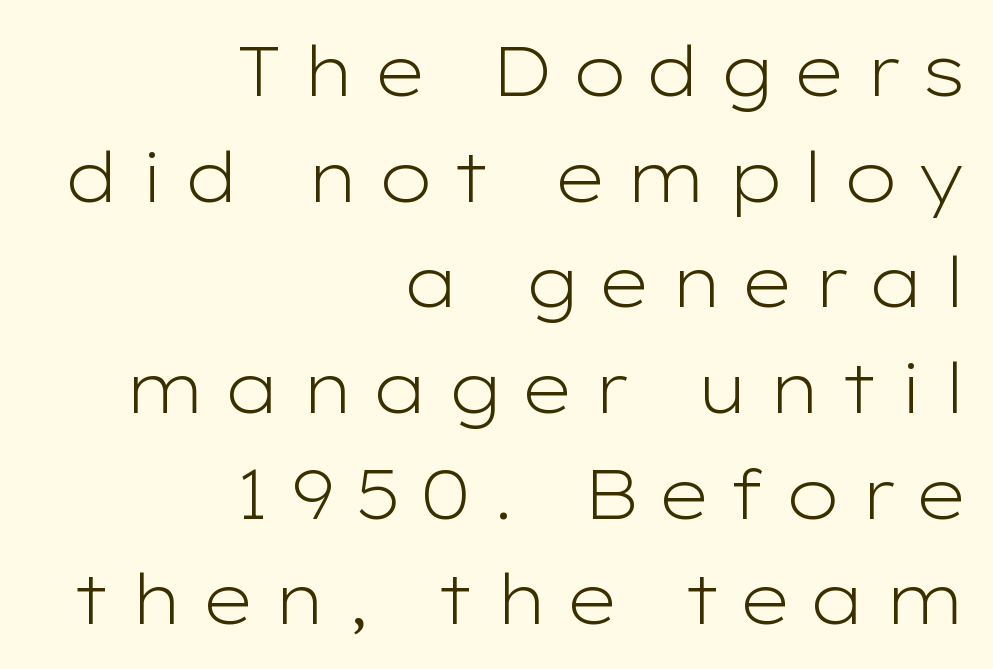
Q: Is the text bold? A: No.
Q: Is the text italic (slanted)? A: No, it is upright.
Q: Is the typeface a serif or a sans-serif typeface? A: Sans-serif.
Q: Is the text underlined? A: No.
Q: How is the paragraph aligned? A: Right-aligned.
Q: Is the spacing between letters normal or unusually wide? A: Unusually wide.
Q: Is the spacing between lines tight, normal or loose? A: Normal.
Q: Width (condensed, normal, or wide)? A: Wide.
Q: Stroke contrast? A: Low.
Q: x-height? A: Medium.
Q: Monospaced? A: No.
